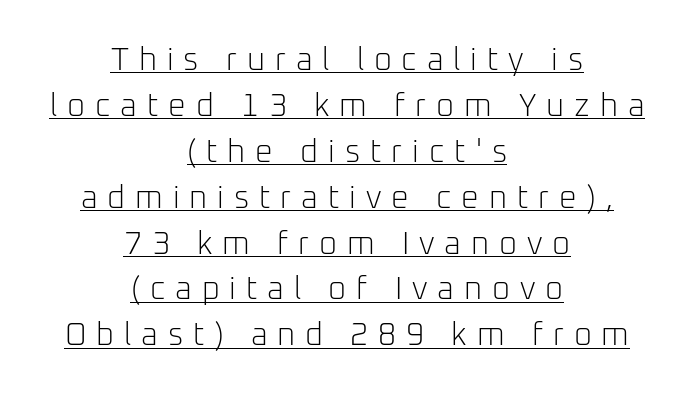
Nope, no serifs anywhere on these letters. These lines were composed using upright roman letters. You could not count columns in this text — the font is proportionally spaced. This block has exactly the height ordinary leading produces. The passage shown is not bold in any degree. A student would call this center alignment; a typographer would say set centered.
